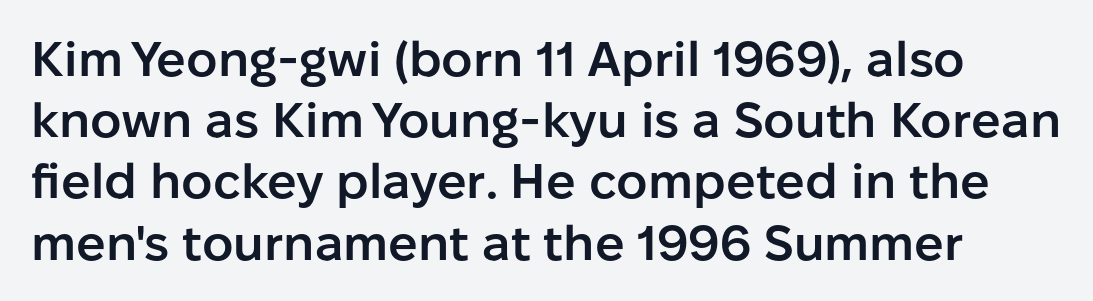
Q: Is the text bold? A: Semi-bold.
Q: Is the text italic (slanted)? A: No, it is upright.
Q: Is the typeface a serif or a sans-serif typeface? A: Sans-serif.
Q: Is the text underlined? A: No.
Q: Is the spacing between letters normal or unusually wide? A: Normal.
Q: Is the spacing between lines tight, normal or loose? A: Normal.
Q: Width (condensed, normal, or wide)? A: Normal.
Q: Stroke contrast? A: Low.
Q: x-height? A: Medium.
Q: Monospaced? A: No.
